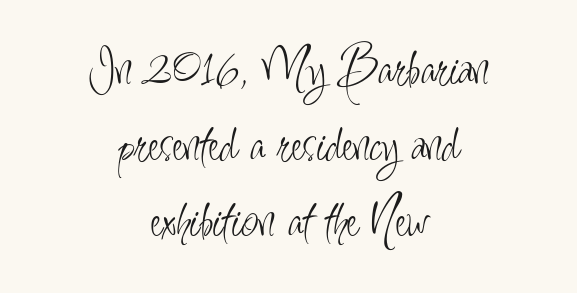
Both edges are ragged and mirror each other, which tells us the setting is centered. Look at the tracking — it's just the regular setting, nothing added. The strip under each line holds only bare page. Each stroke keeps to a modest, everyday thickness or less.
